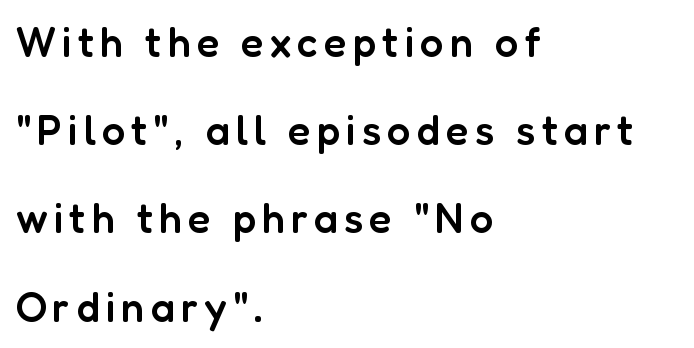
Q: Is the text bold? A: Semi-bold.
Q: Is the text italic (slanted)? A: No, it is upright.
Q: Is the typeface a serif or a sans-serif typeface? A: Sans-serif.
Q: Is the text underlined? A: No.
Q: How is the paragraph aligned? A: Left-aligned.
Q: Is the spacing between lines tight, normal or loose? A: Loose.
Q: Width (condensed, normal, or wide)? A: Normal.
Q: Stroke contrast? A: Low.
Q: x-height? A: Medium.
Q: Monospaced? A: No.
